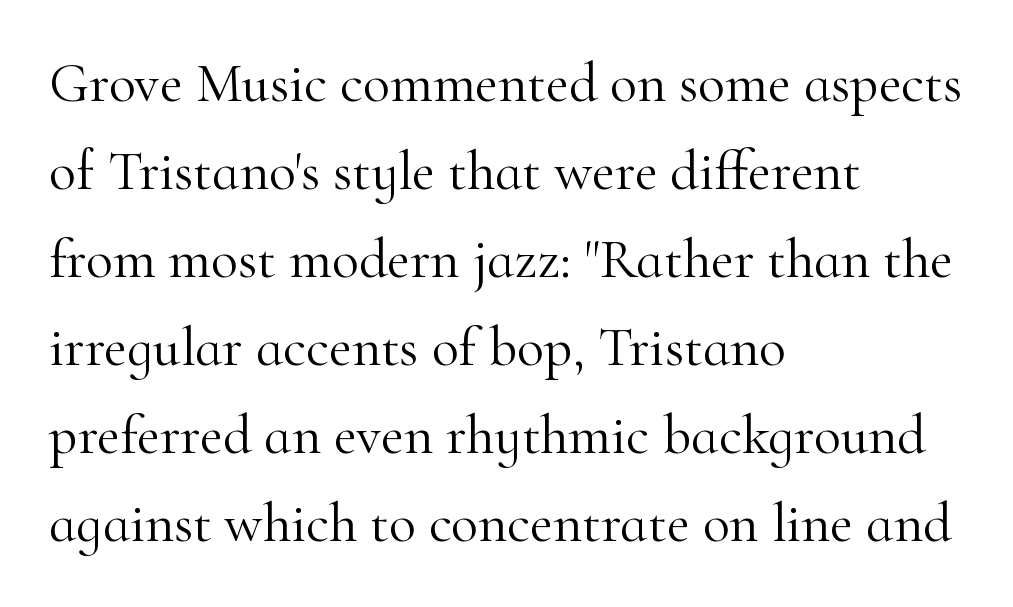
You could not count columns in this text — the font is proportionally spaced. This sample uses an upright cut, with every glyph sitting square on the baseline. You can tell from the footed stems that serif type was used. A typesetter would call this zero additional tracking. The designer left line spacing at the default. Which margin do the lines hug? The left one — the right edge is uneven.
